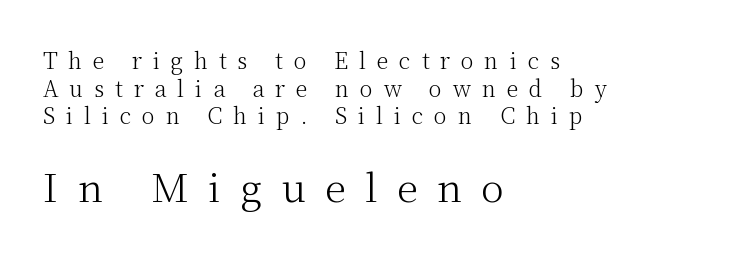
Q: Is the text bold? A: No.
Q: Is the text italic (slanted)? A: No, it is upright.
Q: Is the typeface a serif or a sans-serif typeface? A: Serif.
Q: Is the text underlined? A: No.
Q: How is the paragraph aligned? A: Left-aligned.
Q: Is the spacing between letters normal or unusually wide? A: Unusually wide.
Q: Is the spacing between lines tight, normal or loose? A: Normal.
Q: Which block of text is set in a larger size, the first (top) or the second (bottom)? A: The second (bottom) one.
Q: Width (condensed, normal, or wide)? A: Normal.
Q: Stroke contrast? A: Medium.
Q: x-height? A: Medium.
Q: Monospaced? A: No.
